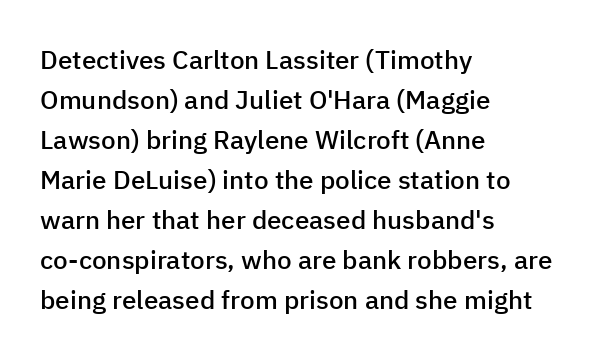
The image shows 26 px text type, upright; set left-aligned, normal line spacing (1.54x), normal letter spacing, not underlined.
